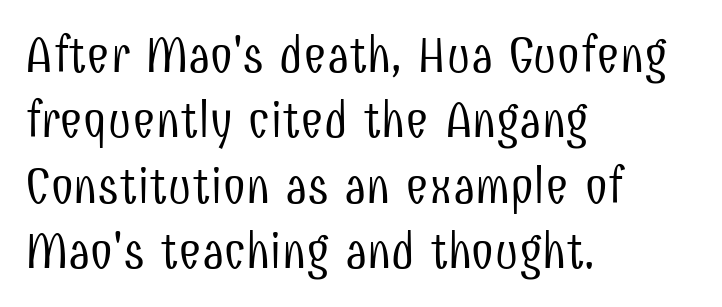
{"serif": "no", "italic": "no", "bold": "no", "weight": "light", "width": "condensed", "stroke_contrast": "low", "x_height": "medium", "monospaced": "no", "underline": "no", "align": "left", "line_spacing": "normal", "line_spacing_ratio": 1.28, "letter_spacing": "normal", "letter_spacing_em": 0.0, "glyph_px": 51}
